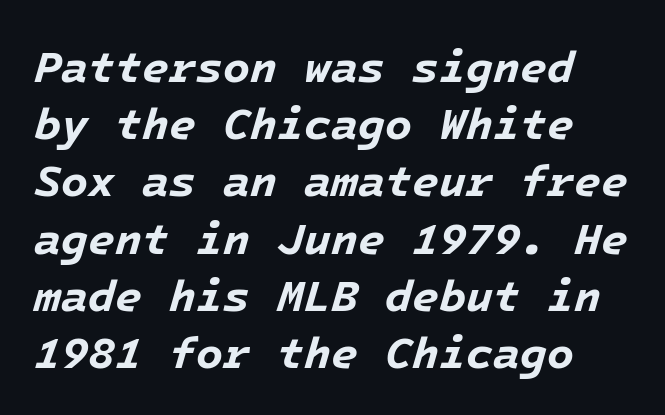
Q: Is the text bold? A: Yes.
Q: Is the text italic (slanted)? A: Yes, it leans right by about 16 degrees.
Q: Is the text underlined? A: No.
Q: Is the spacing between letters normal or unusually wide? A: Normal.
Q: Is the spacing between lines tight, normal or loose? A: Normal.
Q: Width (condensed, normal, or wide)? A: Normal.
Q: Stroke contrast? A: Low.
Q: x-height? A: Medium.
